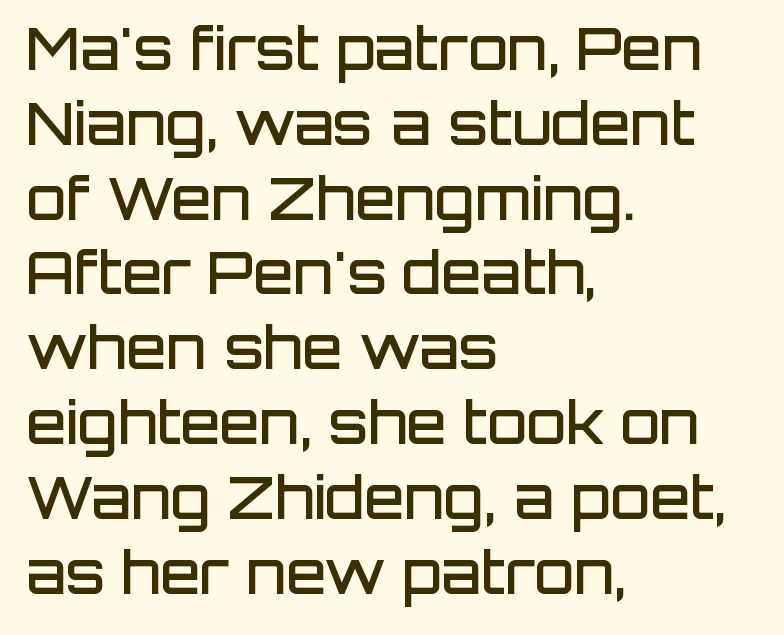
Q: Is the text bold? A: Semi-bold.
Q: Is the text italic (slanted)? A: No, it is upright.
Q: Is the typeface a serif or a sans-serif typeface? A: Sans-serif.
Q: Is the text underlined? A: No.
Q: How is the paragraph aligned? A: Left-aligned.
Q: Is the spacing between letters normal or unusually wide? A: Normal.
Q: Is the spacing between lines tight, normal or loose? A: Normal.
Q: Width (condensed, normal, or wide)? A: Normal.
Q: Stroke contrast? A: Low.
Q: x-height? A: Large.
Q: Monospaced? A: No.
